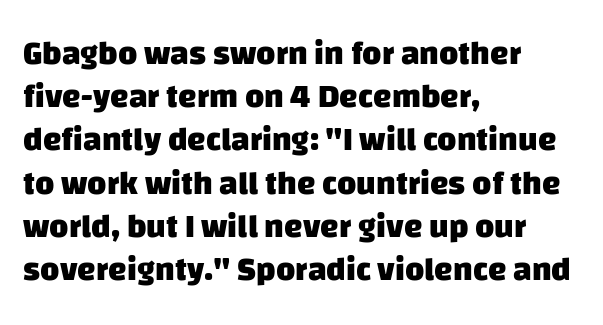
{"serif": "no", "bold": "yes", "weight": "heavy", "width": "normal", "stroke_contrast": "low", "x_height": "large", "monospaced": "no", "underline": "no", "align": "left", "line_spacing": "normal", "line_spacing_ratio": 1.31, "letter_spacing": "normal", "letter_spacing_em": 0.0, "glyph_px": 33}
